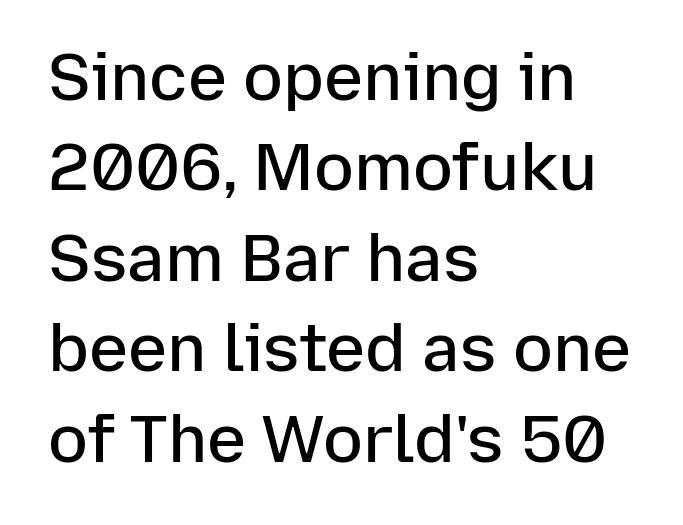
{"serif": "no", "italic": "no", "bold": "semi", "weight": "semibold", "width": "normal", "stroke_contrast": "low", "x_height": "medium", "monospaced": "no", "underline": "no", "align": "left", "line_spacing": "normal", "line_spacing_ratio": 1.37, "letter_spacing": "normal", "letter_spacing_em": 0.0, "glyph_px": 66}
